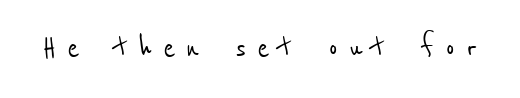
{"serif": "no", "width": "condensed", "stroke_contrast": "low", "x_height": "medium", "monospaced": "no", "underline": "no", "letter_spacing": "wide", "letter_spacing_em": 0.28, "glyph_px": 37}
